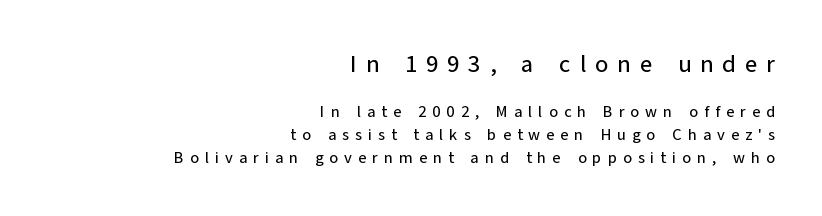
Q: Is the text italic (slanted)? A: No, it is upright.
Q: Is the text underlined? A: No.
Q: How is the paragraph aligned? A: Right-aligned.
Q: Is the spacing between letters normal or unusually wide? A: Unusually wide.
Q: Is the spacing between lines tight, normal or loose? A: Normal.
Q: Which block of text is set in a larger size, the first (top) or the second (bottom)? A: The first (top) one.
